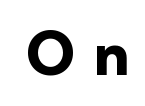
The lettering stays uniformly vertical, giving the passage a roman look. Heavy, bold letterforms. The glyphs are unaccompanied by any horizontal stroke below them. Is this a fixed-width face? No — the glyphs have proportional, varying widths.
